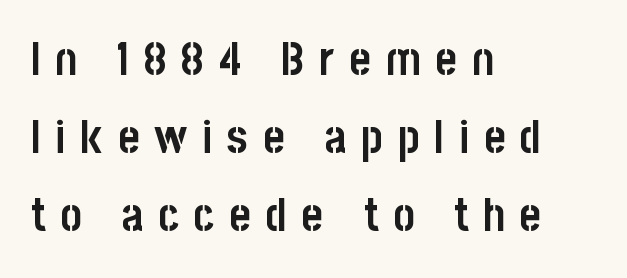
{"serif": "no", "italic": "no", "bold": "yes", "weight": "semibold", "width": "condensed", "stroke_contrast": "low", "x_height": "large", "monospaced": "no", "underline": "no", "align": "left", "line_spacing": "normal", "line_spacing_ratio": 1.7, "letter_spacing": "wide", "letter_spacing_em": 0.32, "glyph_px": 46}
